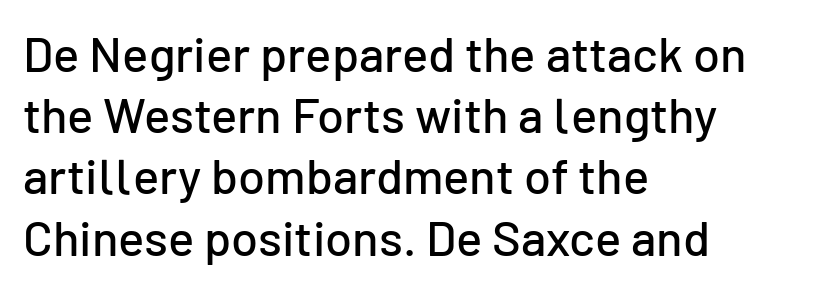
The image shows 49 px sans-serif type, upright; set left-aligned, normal line spacing (1.25x), normal letter spacing, not underlined; low stroke contrast and a medium x-height.
